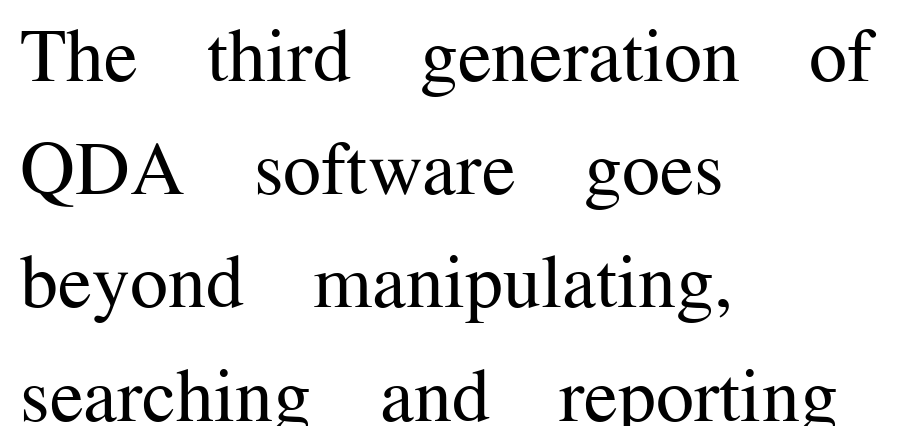
This rendering leaves character spacing at its baseline value. One glance says typical: line gaps are just what's usual. The designer went with a serif here, giving each stem small feet. Caption: face not bold, strokes unweighted.
